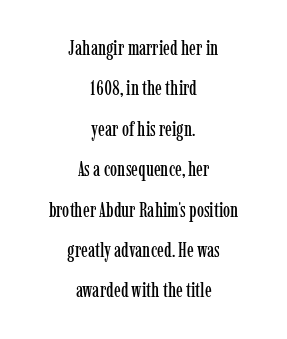
Layout note: lines centered. The type sits square on the baseline with zero lean. Rule under the text: the space is simply empty. Leading: increased.
